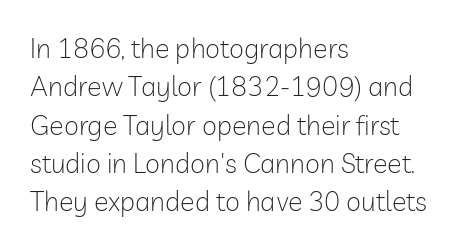
The image shows 27 px text type, upright; set left-aligned, normal line spacing (1.42x), normal letter spacing, not underlined.
